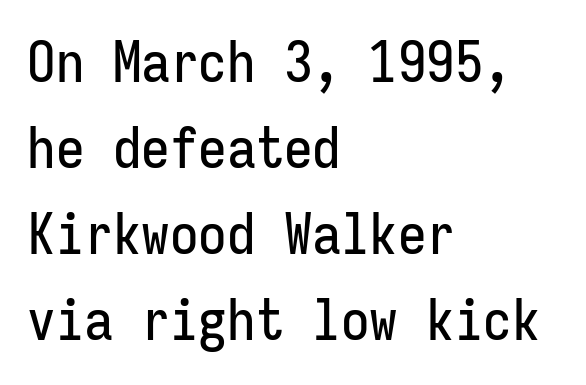
Q: Is the text italic (slanted)? A: No, it is upright.
Q: Is the typeface a serif or a sans-serif typeface? A: Sans-serif.
Q: Is the text underlined? A: No.
Q: How is the paragraph aligned? A: Left-aligned.
Q: Is the spacing between letters normal or unusually wide? A: Normal.
Q: Is the spacing between lines tight, normal or loose? A: Normal.
Q: Width (condensed, normal, or wide)? A: Condensed.
Q: Stroke contrast? A: Low.
Q: x-height? A: Medium.
Q: Monospaced? A: Yes.
